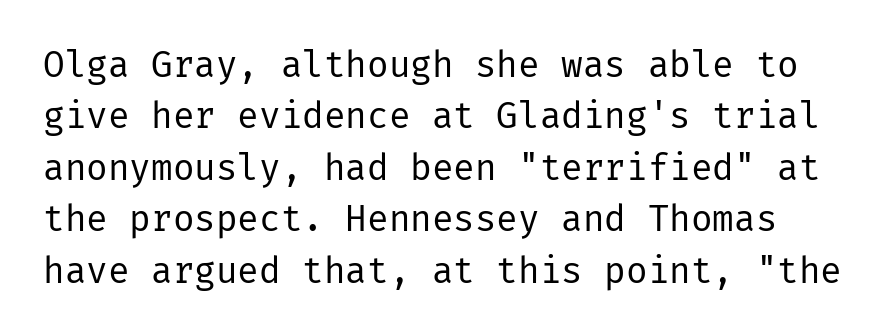
Q: Is the text bold? A: No.
Q: Is the text italic (slanted)? A: No, it is upright.
Q: Is the typeface a serif or a sans-serif typeface? A: Sans-serif.
Q: Is the text underlined? A: No.
Q: Is the spacing between letters normal or unusually wide? A: Normal.
Q: Is the spacing between lines tight, normal or loose? A: Normal.
Q: Width (condensed, normal, or wide)? A: Normal.
Q: Stroke contrast? A: Low.
Q: x-height? A: Medium.
